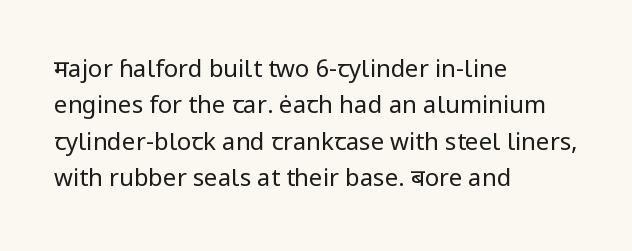
Q: Is the text bold? A: No.
Q: Is the text italic (slanted)? A: No, it is upright.
Q: Is the text underlined? A: No.
Q: How is the paragraph aligned? A: Left-aligned.
Q: Is the spacing between letters normal or unusually wide? A: Normal.
Q: Is the spacing between lines tight, normal or loose? A: Normal.
